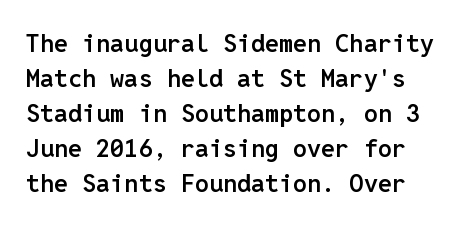
Q: Is the text bold? A: Semi-bold.
Q: Is the text italic (slanted)? A: No, it is upright.
Q: Is the text underlined? A: No.
Q: Is the spacing between letters normal or unusually wide? A: Normal.
Q: Is the spacing between lines tight, normal or loose? A: Normal.
